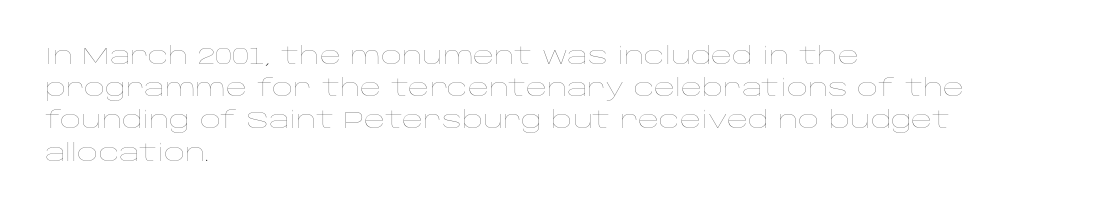
Regarding leading, the lines here are spaced in the standard way. The setting favours the left margin, as ordinary paragraphs usually do. The typeface has the unassuming heft of standard copy or less. The tracking reads as untouched default to a designer's eye. Type without underlining. Vertical strokes here are truly vertical.
